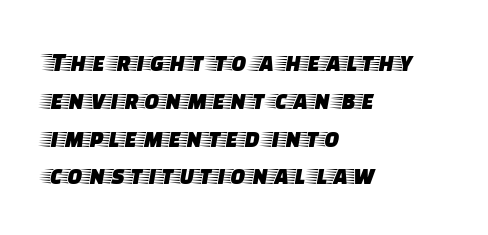
The image shows 28 px wide serif type; set left-aligned, normal line spacing (1.35x), normal letter spacing, not underlined; low stroke contrast and a large x-height.
